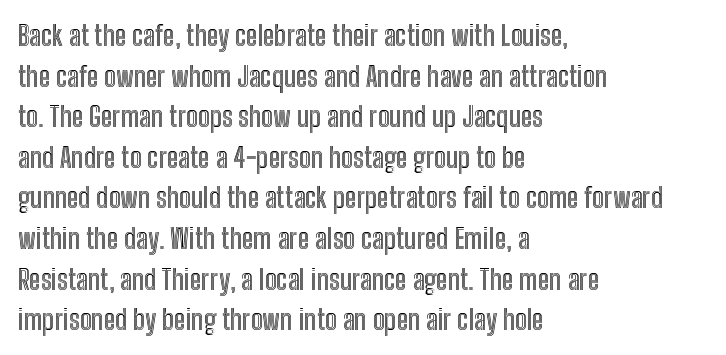
Proportional: the letters do not fall into vertical columns. If you measured baseline to baseline, you'd find a middling distance. How are the letters spaced? Ordinarily, with no added tracking. Notice how the stems are strictly vertical — no italics here. The paragraph shown leans on its left margin.
